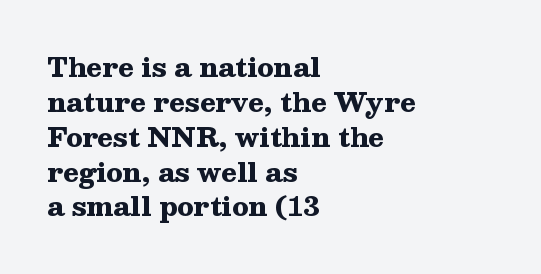
Q: Is the text bold? A: Yes.
Q: Is the text italic (slanted)? A: No, it is upright.
Q: Is the text underlined? A: No.
Q: How is the paragraph aligned? A: Left-aligned.
Q: Is the spacing between letters normal or unusually wide? A: Normal.
Q: Is the spacing between lines tight, normal or loose? A: Normal.
